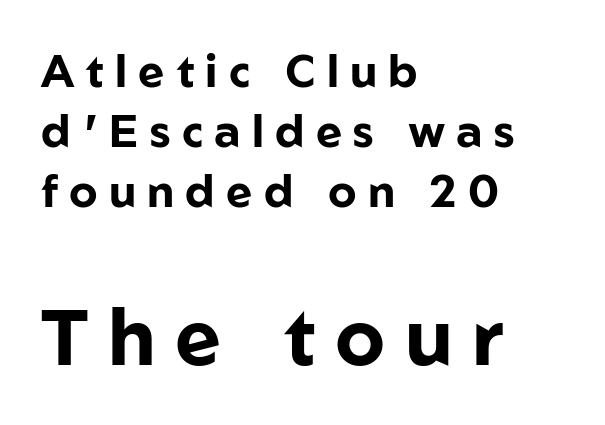
The image shows 79 px bold sans-serif type, upright; set left-aligned, normal line spacing (1.33x), unusually wide letter spacing (+0.25 em), not underlined; the second (bottom) block is 1.76x larger; low stroke contrast and a medium x-height.
